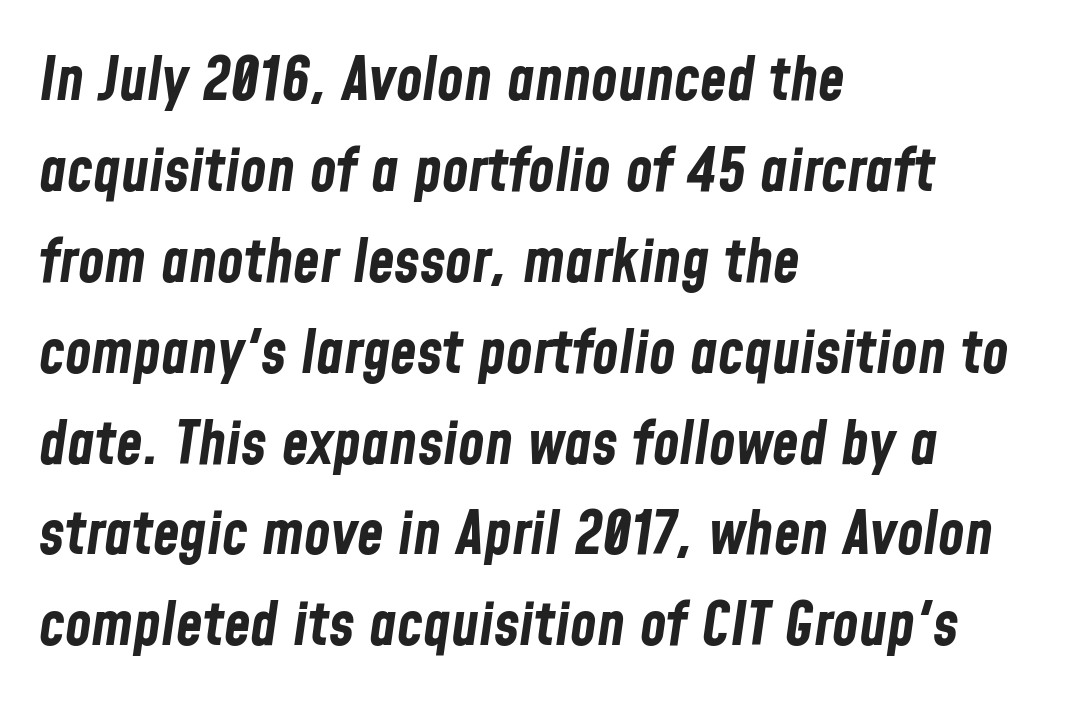
{"italic": "yes", "lean": "right", "slant_degrees": 8, "bold": "yes", "weight": "bold", "width": "condensed", "stroke_contrast": "low", "x_height": "medium", "monospaced": "no", "underline": "no", "align": "left", "line_spacing": "normal", "line_spacing_ratio": 1.49, "letter_spacing": "normal", "letter_spacing_em": 0.0, "glyph_px": 61}
